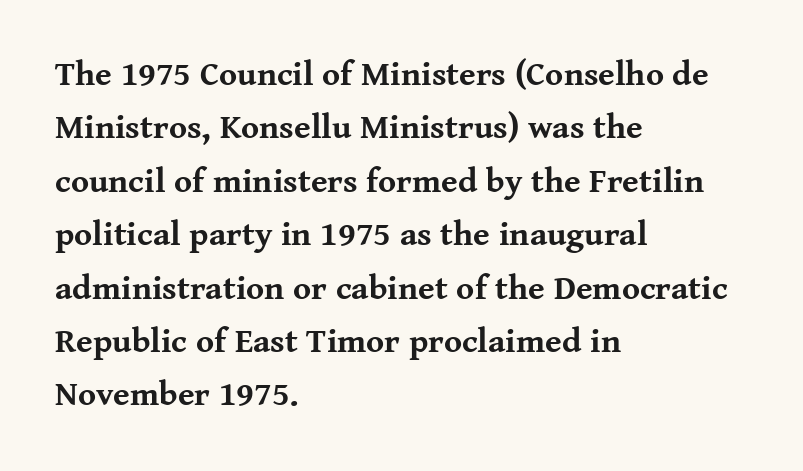
The image shows 34 px bold serif type, upright; set left-aligned, normal line spacing (1.57x), normal letter spacing, not underlined; medium stroke contrast and a medium x-height.
